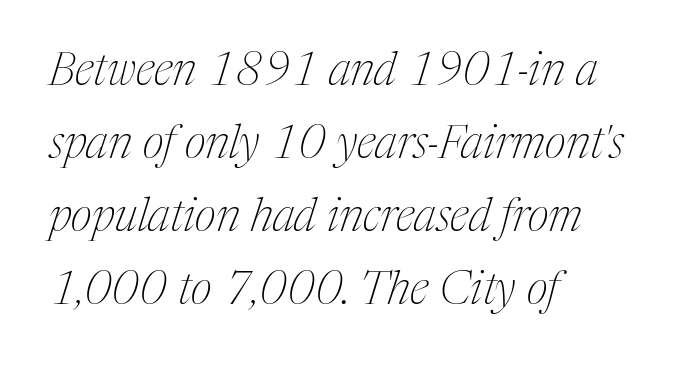
The image shows 46 px thin, condensed serif type, italic (leaning right); set left-aligned, normal line spacing (1.59x), normal letter spacing, not underlined; medium stroke contrast and a medium x-height.
